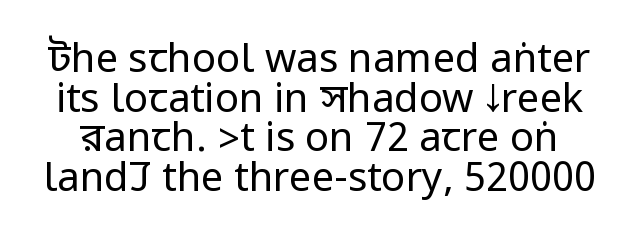
{"serif": "no", "italic": "no", "bold": "no", "weight": "regular", "width": "condensed", "stroke_contrast": "low", "underline": "no", "line_spacing": "tight", "line_spacing_ratio": 0.99, "letter_spacing": "normal", "letter_spacing_em": 0.0, "glyph_px": 40}
